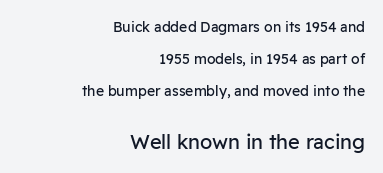
Q: Is the text bold? A: No.
Q: Is the text italic (slanted)? A: No, it is upright.
Q: Is the text underlined? A: No.
Q: How is the paragraph aligned? A: Right-aligned.
Q: Is the spacing between letters normal or unusually wide? A: Normal.
Q: Is the spacing between lines tight, normal or loose? A: Loose.
Q: Which block of text is set in a larger size, the first (top) or the second (bottom)? A: The second (bottom) one.
